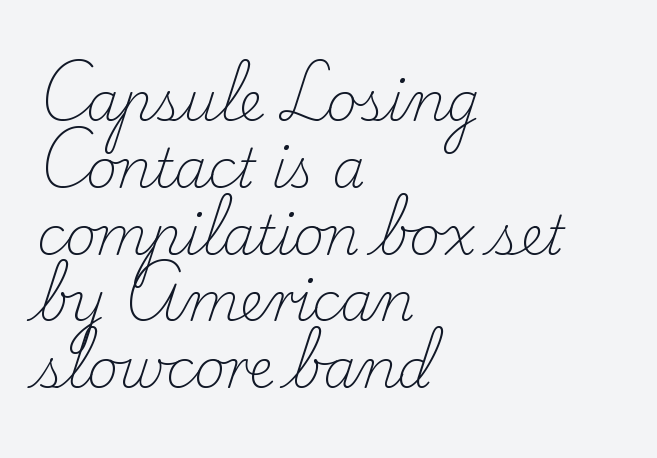
The image shows 53 px light serif type; set left-aligned, normal line spacing (1.26x), normal letter spacing, not underlined; low stroke contrast and a small x-height.
